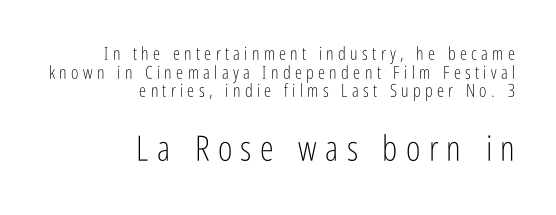
Does the lettering tilt? It doesn't — this is upright. The letterforms sit at book weight or below. Do the characters align in a grid? No, the font is proportional. The setting favours the right margin, as signatures and pull-quotes sometimes do. Each letter's strokes conclude bluntly, with no projecting serifs.
